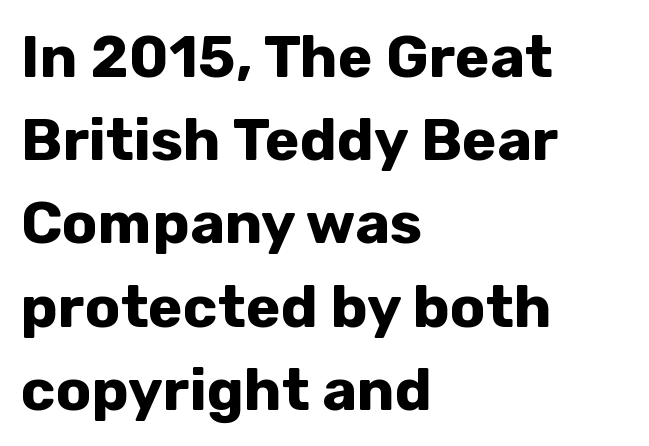
{"serif": "no", "italic": "no", "bold": "yes", "weight": "bold", "width": "normal", "stroke_contrast": "low", "x_height": "medium", "monospaced": "no", "underline": "no", "align": "left", "line_spacing": "normal", "line_spacing_ratio": 1.41, "letter_spacing": "normal", "letter_spacing_em": 0.0, "glyph_px": 59}
